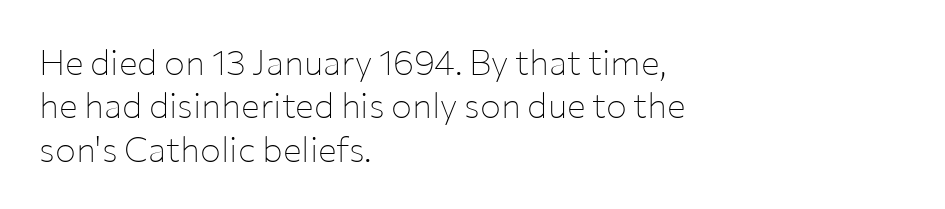
The image shows 35 px thin sans-serif type, upright; set left-aligned, line spacing 1.24x, normal letter spacing, not underlined; low stroke contrast and a medium x-height.
